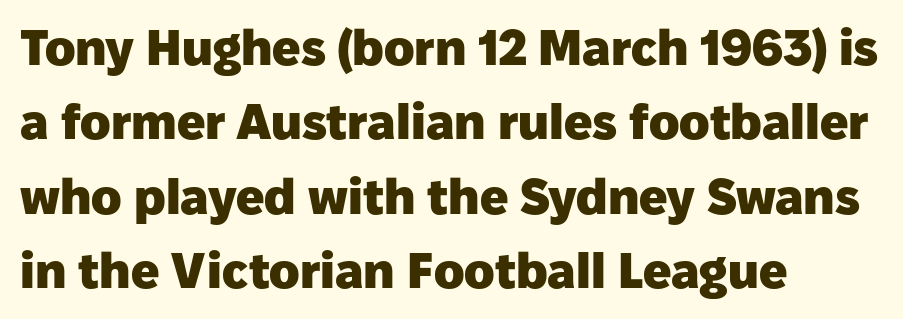
Upright lettering throughout. Summary of weight: heavy, a full bold. This sample has the flowing, uneven cadence of proportional lettering. Words appear dense and cohesive because spacing is normal.
